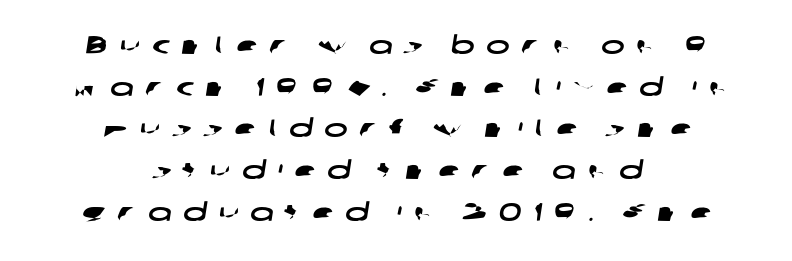
{"underline": "no", "align": "center", "line_spacing": "normal", "line_spacing_ratio": 1.67, "letter_spacing": "wide", "letter_spacing_em": 0.46, "glyph_px": 25}
